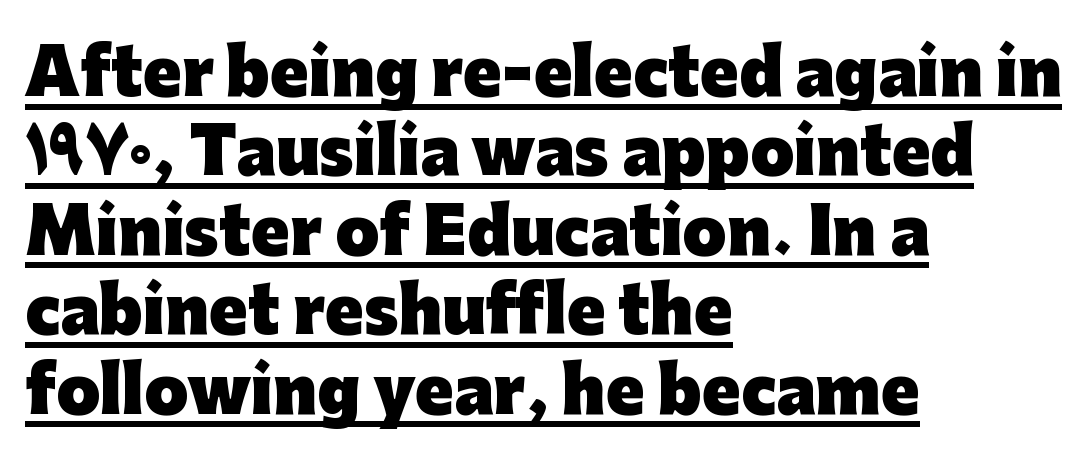
{"serif": "no", "italic": "no", "bold": "yes", "weight": "heavy", "width": "normal", "stroke_contrast": "low", "x_height": "medium", "monospaced": "no", "underline": "yes", "align": "left", "line_spacing": "normal", "line_spacing_ratio": 1.26, "letter_spacing": "normal", "letter_spacing_em": 0.0, "glyph_px": 63}
